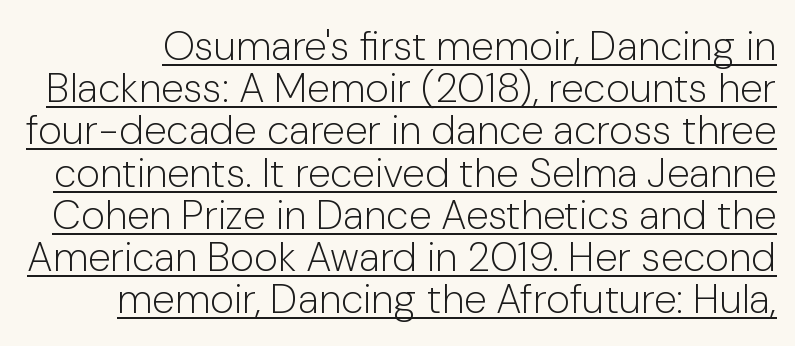
{"serif": "no", "italic": "no", "bold": "no", "weight": "light", "width": "normal", "stroke_contrast": "low", "x_height": "medium", "monospaced": "no", "underline": "yes", "line_spacing": "tight", "line_spacing_ratio": 1.03, "letter_spacing": "normal", "letter_spacing_em": 0.0, "glyph_px": 41}
